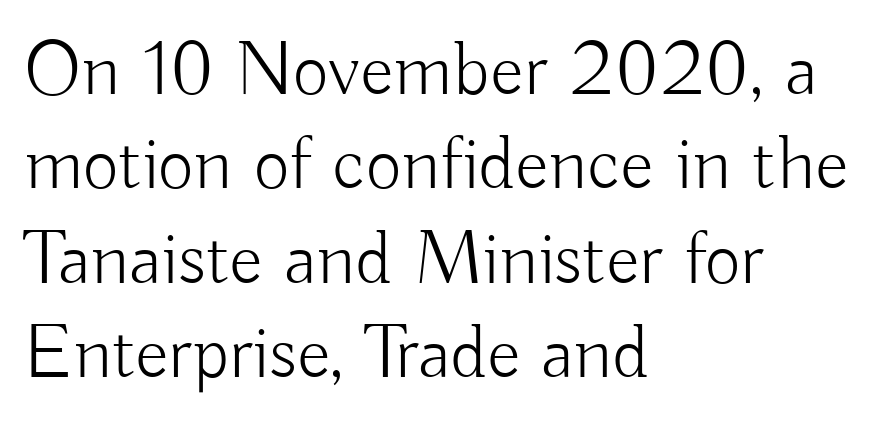
In terms of posture, this sample is upright. Each stroke keeps to a modest, everyday thickness or less. Tracking value appears to be zero — textbook default spacing. Do the characters align in a grid? No, the font is proportional. This rendering employs a face without finishing strokes, i.e., a sans-serif.
